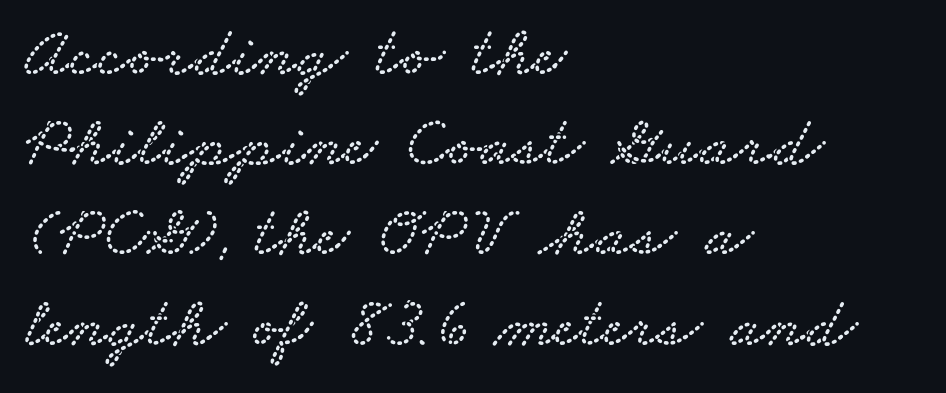
{"serif": "yes", "width": "wide", "stroke_contrast": "low", "x_height": "small", "monospaced": "no", "underline": "no", "align": "left", "line_spacing": "normal", "line_spacing_ratio": 1.27, "letter_spacing": "normal", "letter_spacing_em": 0.0, "glyph_px": 71}
